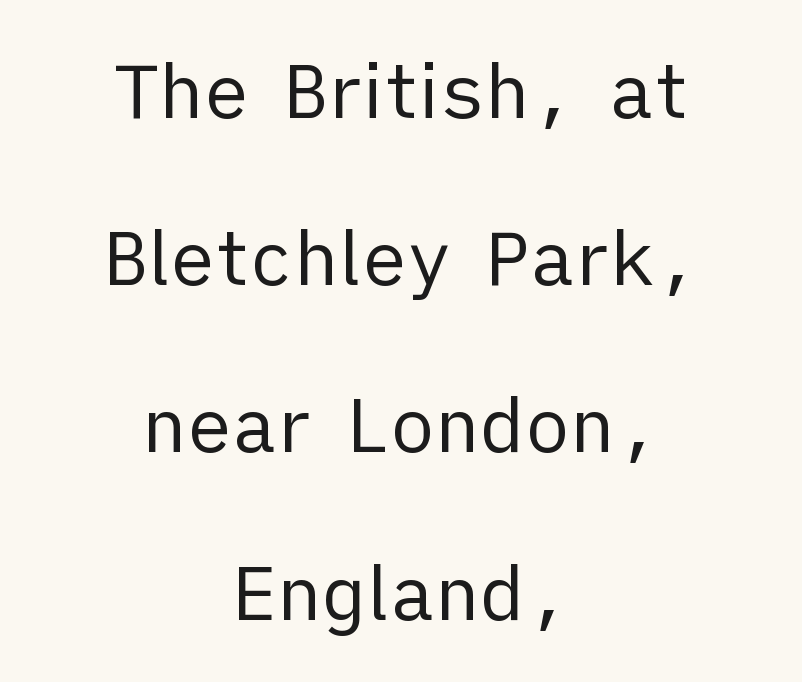
The letters look calm and open, with moderate or lighter stems. Vertical strokes here are truly vertical. Students, observe: this is what heavily led, spacious text looks like. Where is the straight margin? There isn't one; the lines are centered. The gaps between neighbouring characters are ordinary and unremarkable. Looks like regular typesetting: each glyph gets only the width it needs.
